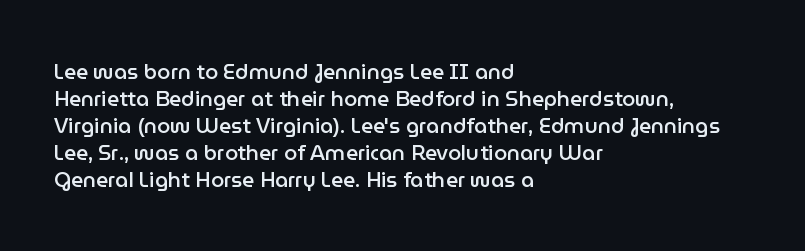
{"italic": "no", "bold": "semi", "underline": "no", "align": "left", "line_spacing": "normal", "line_spacing_ratio": 1.28, "letter_spacing": "normal", "letter_spacing_em": 0.0, "glyph_px": 21}
